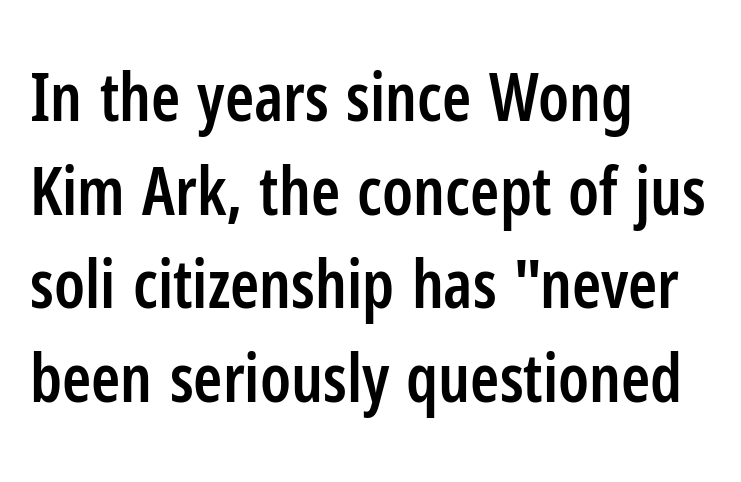
Q: Is the text bold? A: Semi-bold.
Q: Is the text italic (slanted)? A: No, it is upright.
Q: Is the typeface a serif or a sans-serif typeface? A: Sans-serif.
Q: Is the text underlined? A: No.
Q: How is the paragraph aligned? A: Left-aligned.
Q: Is the spacing between letters normal or unusually wide? A: Normal.
Q: Is the spacing between lines tight, normal or loose? A: Normal.
Q: Width (condensed, normal, or wide)? A: Condensed.
Q: Stroke contrast? A: Low.
Q: x-height? A: Medium.
Q: Monospaced? A: No.
